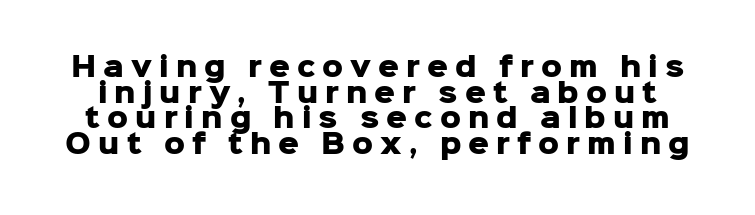
{"italic": "no", "bold": "yes", "underline": "no", "line_spacing": "tight", "line_spacing_ratio": 0.99, "letter_spacing": "wide", "letter_spacing_em": 0.27, "glyph_px": 26}
